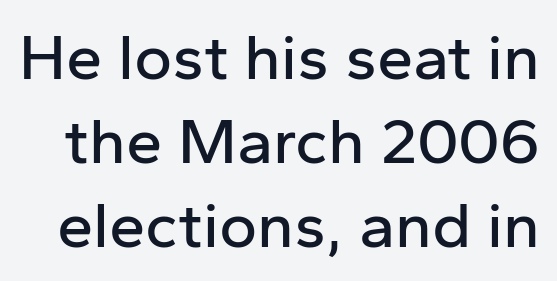
The image shows 65 px sans-serif type, upright; set normal line spacing (1.29x), normal letter spacing, not underlined; low stroke contrast and a medium x-height.
